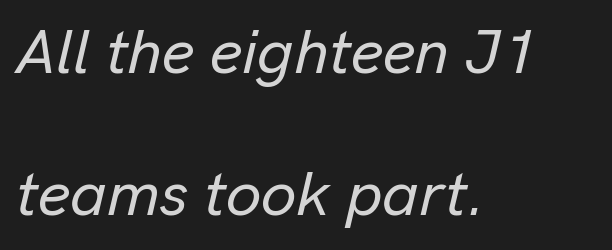
The image shows 63 px text type, italic (leaning right); set left-aligned, loose line spacing (2.25x), normal letter spacing, not underlined; low stroke contrast and a medium x-height.
